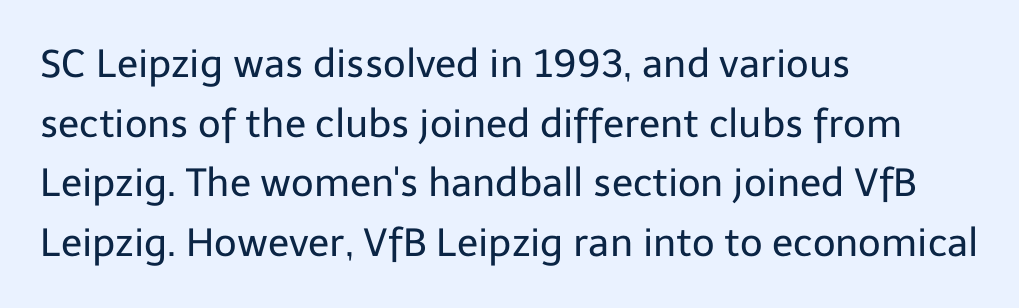
Note: no serifs on the glyphs. The rendering anchors every line to the left-hand side. Does the lettering tilt? It doesn't — this is upright. The horizontal fit of the characters is conventional and even. Letters have the restrained weight of plain body copy at most. The baseline area is clear.
